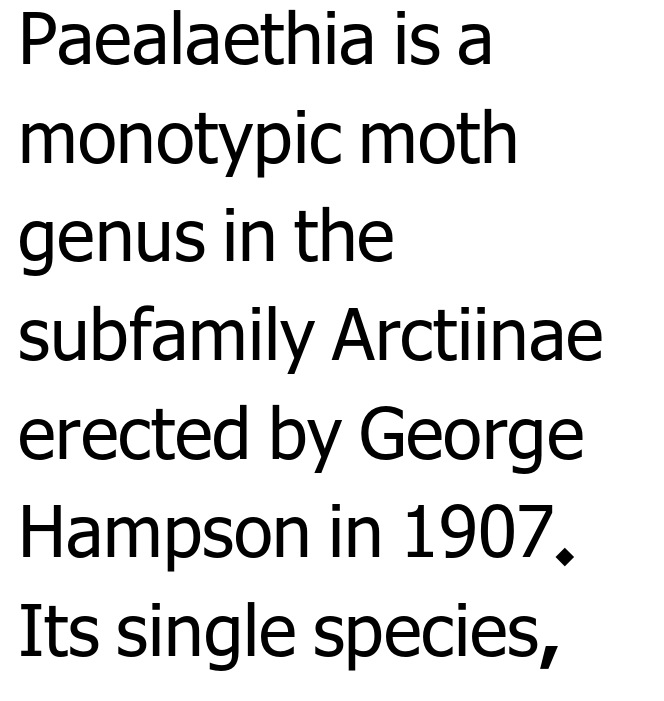
Character widths vary here, with narrow letters taking less room than wide ones. Weight: in the light-to-regular range. The designer went with a sans here, leaving each stem footless. The rag falls on the right side of this text block.
